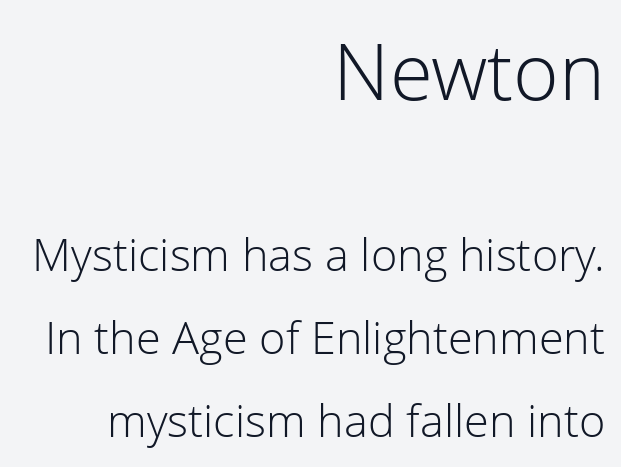
The image shows 78 px light sans-serif type, upright; set right-aligned, line spacing 1.84x, normal letter spacing, not underlined; the first (top) block is 1.73x larger; low stroke contrast and a medium x-height.
